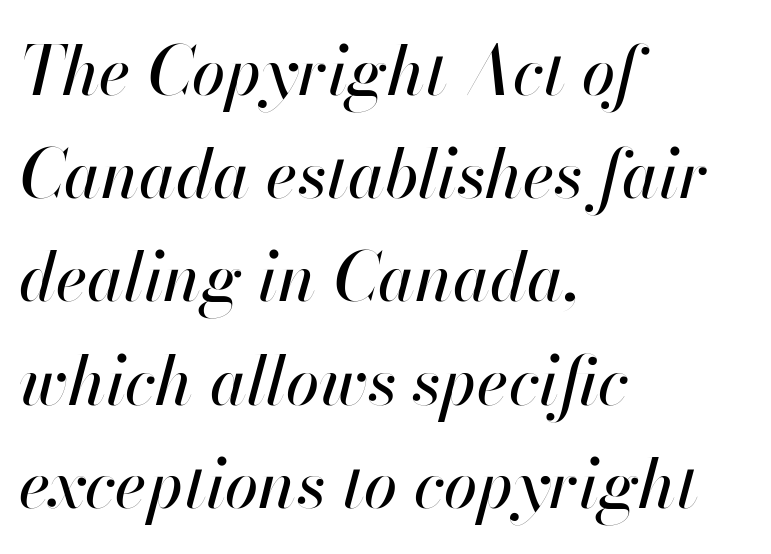
The letterforms sit shoulder to shoulder at normal distance. The line-height multiplier appears to be the usual default. Quick note: underline off. Caption: multi-line text, flush left, ragged right. It's the slanting kind of type. Each letter keeps its own natural width here, so spacing adapts to shape.
